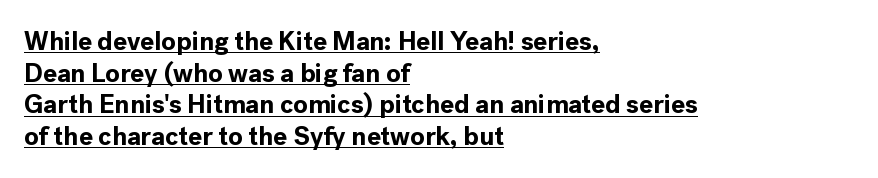
Q: Is the text bold? A: Yes.
Q: Is the text italic (slanted)? A: No, it is upright.
Q: Is the text underlined? A: Yes.
Q: How is the paragraph aligned? A: Left-aligned.
Q: Is the spacing between letters normal or unusually wide? A: Normal.
